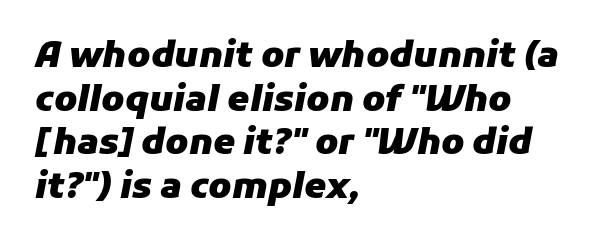
The image shows 35 px heavy type, italic (leaning right); set left-aligned, normal line spacing (1.25x), normal letter spacing, not underlined; low stroke contrast and a medium x-height.
